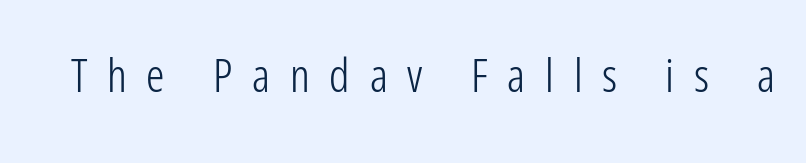
The image shows 46 px light, condensed sans-serif type, upright; set unusually wide letter spacing (+0.43 em), not underlined; low stroke contrast and a medium x-height.
